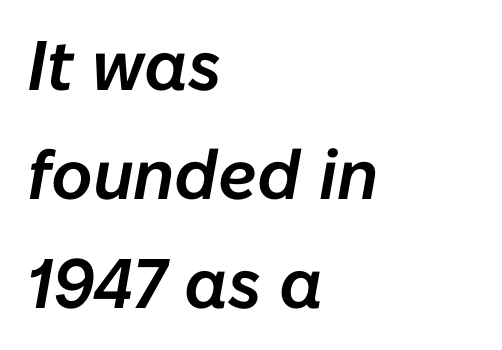
Q: Is the text italic (slanted)? A: Yes, it leans right by about 10 degrees.
Q: Is the text underlined? A: No.
Q: How is the paragraph aligned? A: Left-aligned.
Q: Is the spacing between letters normal or unusually wide? A: Normal.
Q: Is the spacing between lines tight, normal or loose? A: Normal.
Q: Width (condensed, normal, or wide)? A: Normal.
Q: Stroke contrast? A: Low.
Q: x-height? A: Medium.
Q: Monospaced? A: No.
